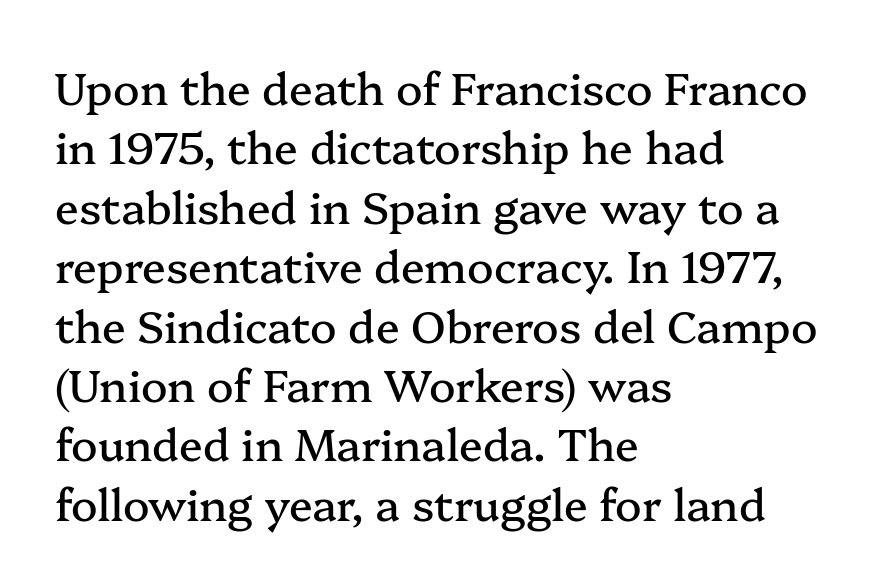
The image shows 44 px serif type, upright; set left-aligned, normal line spacing (1.35x), normal letter spacing, not underlined; medium stroke contrast and a medium x-height.
